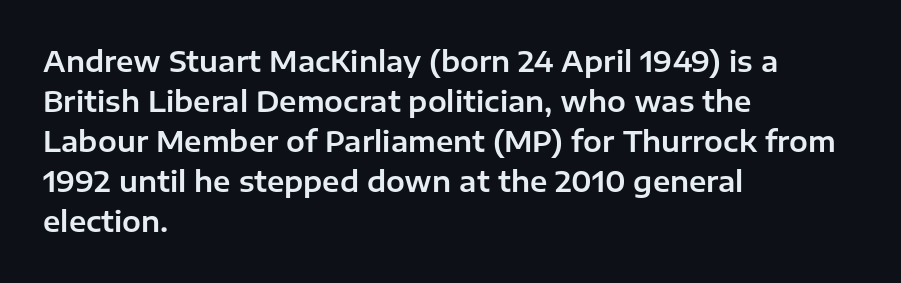
Q: Is the text italic (slanted)? A: No, it is upright.
Q: Is the typeface a serif or a sans-serif typeface? A: Sans-serif.
Q: Is the text underlined? A: No.
Q: How is the paragraph aligned? A: Left-aligned.
Q: Is the spacing between letters normal or unusually wide? A: Normal.
Q: Is the spacing between lines tight, normal or loose? A: Normal.
Q: Width (condensed, normal, or wide)? A: Normal.
Q: Stroke contrast? A: Low.
Q: x-height? A: Medium.
Q: Monospaced? A: No.
